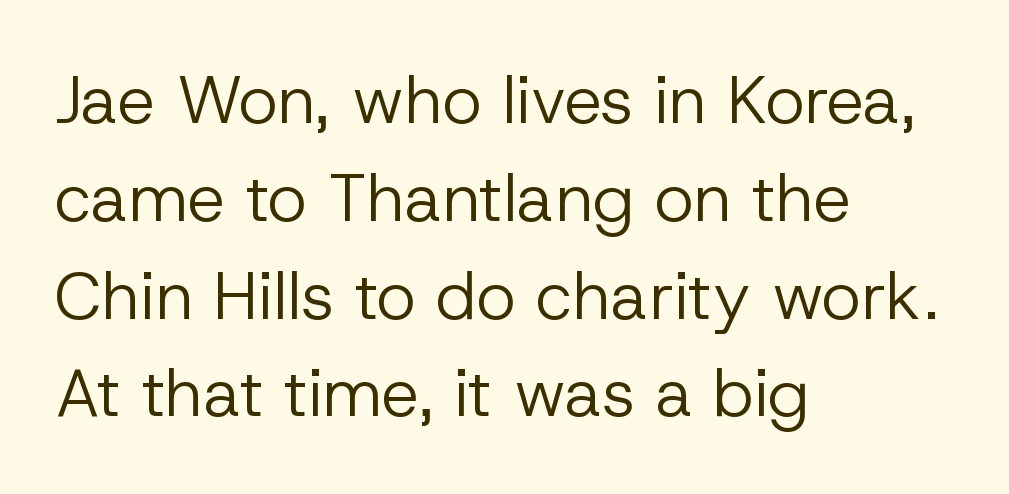
Varying glyph widths throughout — classic text-font behaviour. Words appear dense and cohesive because spacing is normal. Summary of weight: not heavy and not bold. Check under the words: just untouched page. This sample uses an upright cut, with every glyph sitting square on the baseline. A sans-serif font was chosen for this passage.
